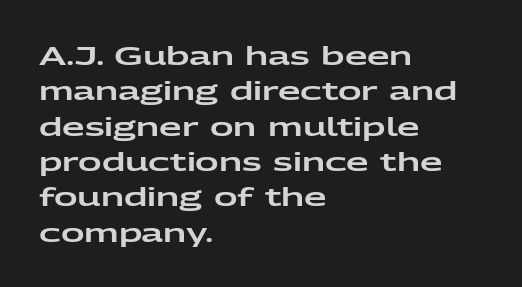
{"italic": "no", "underline": "no", "align": "left", "line_spacing": "normal", "line_spacing_ratio": 1.36, "letter_spacing": "normal", "letter_spacing_em": 0.0, "glyph_px": 26}
